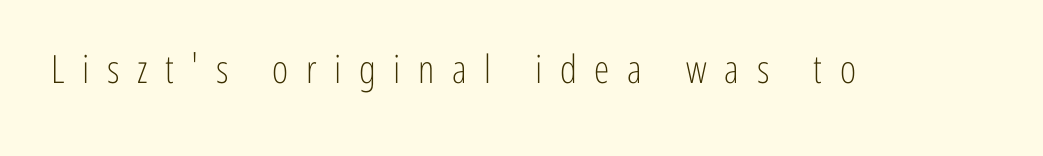
{"serif": "no", "italic": "no", "bold": "no", "weight": "light", "width": "condensed", "stroke_contrast": "low", "x_height": "medium", "monospaced": "no", "underline": "no", "letter_spacing": "wide", "letter_spacing_em": 0.45, "glyph_px": 39}
